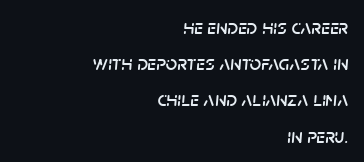
{"italic": "yes", "lean": "right", "slant_degrees": 5, "underline": "no", "align": "right", "line_spacing_ratio": 1.81, "letter_spacing": "normal", "letter_spacing_em": 0.0, "glyph_px": 20}
